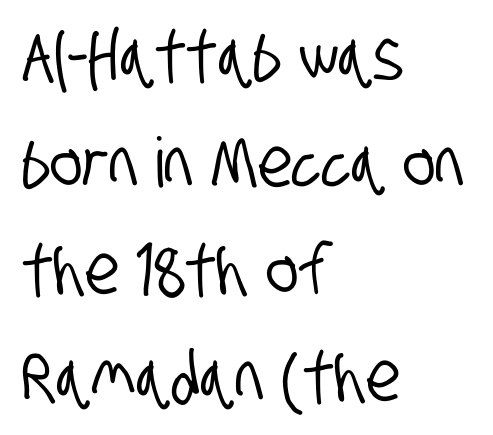
Clear beneath every line of the passage. Is the block centered? No — it sits flush against the left margin. Examine the stroke ends and you'll find no serifs. Horizontal bands of white between lines are of average thickness. The letters advance in unequal steps, a hallmark of proportional type.
